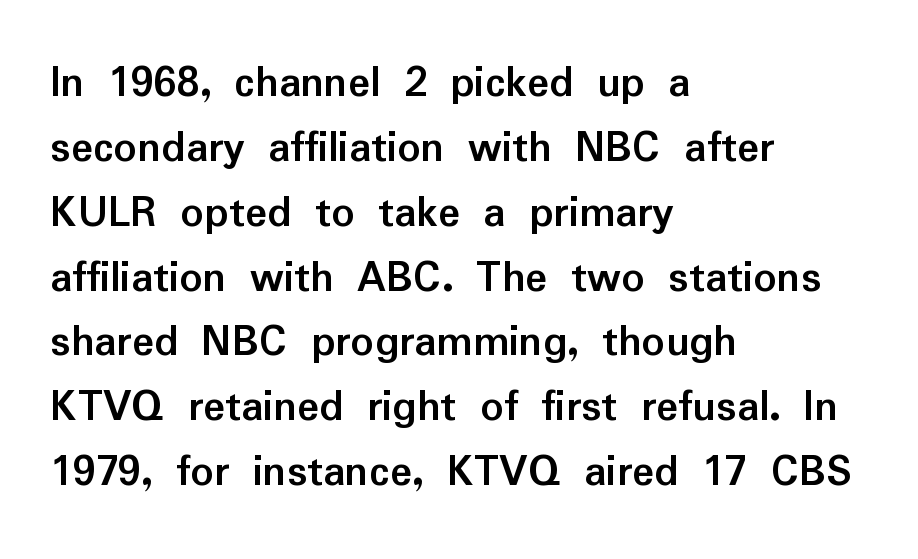
{"serif": "no", "italic": "no", "bold": "yes", "weight": "semibold", "width": "normal", "stroke_contrast": "low", "x_height": "medium", "monospaced": "no", "underline": "no", "align": "left", "line_spacing": "normal", "line_spacing_ratio": 1.41, "letter_spacing": "normal", "letter_spacing_em": 0.0, "glyph_px": 46}
